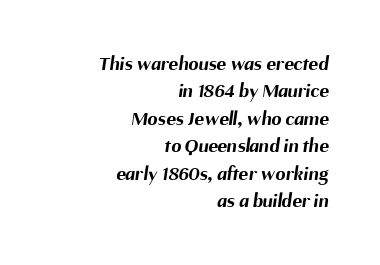
{"bold": "yes", "underline": "no", "align": "right", "line_spacing": "normal", "line_spacing_ratio": 1.37, "letter_spacing": "normal", "letter_spacing_em": 0.0, "glyph_px": 20}
